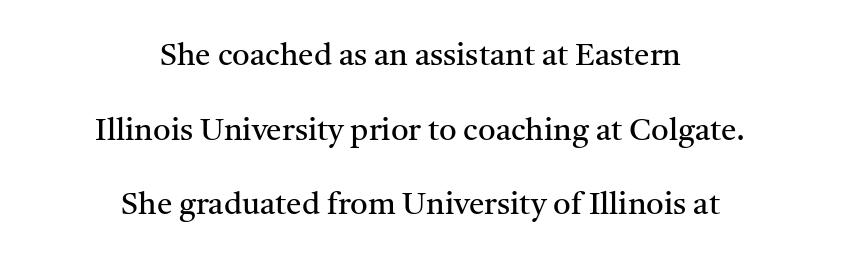
{"serif": "yes", "italic": "no", "bold": "no", "weight": "regular", "width": "normal", "stroke_contrast": "medium", "x_height": "medium", "monospaced": "no", "underline": "no", "align": "center", "line_spacing": "loose", "line_spacing_ratio": 2.41, "letter_spacing": "normal", "letter_spacing_em": 0.0, "glyph_px": 31}
